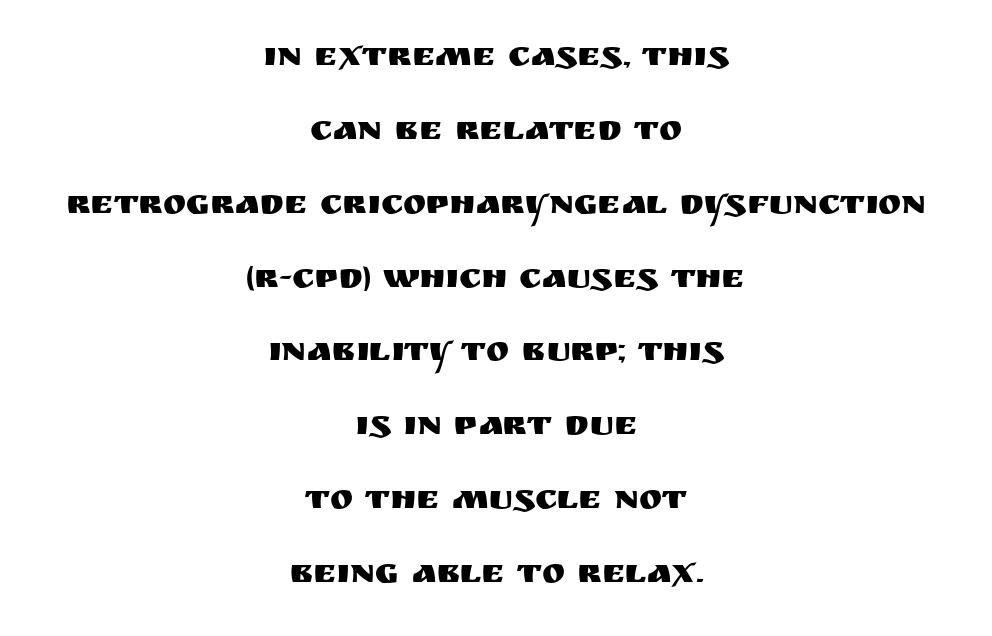
The image shows 35 px sans-serif type, upright; set centered, loose line spacing (2.11x), normal letter spacing, not underlined; medium stroke contrast and a large x-height.
